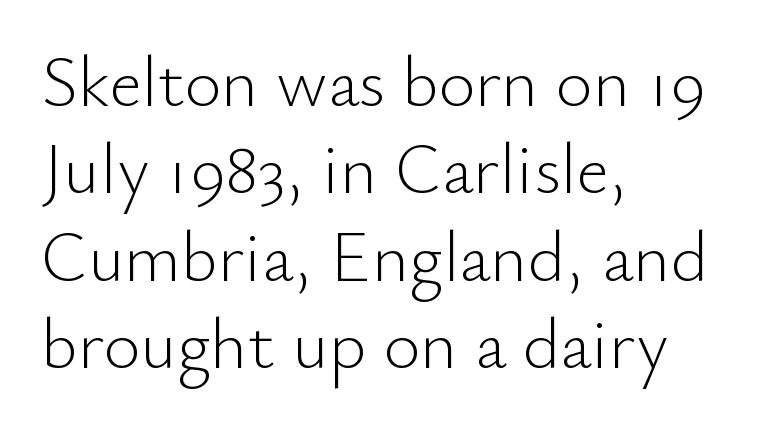
Letterform terminals end flat and unadorned throughout the passage. The line texture is even and compact thanks to regular tracking. Character widths vary here, with narrow letters taking less room than wide ones. The passage is arranged the way most books set body copy — flush left.
